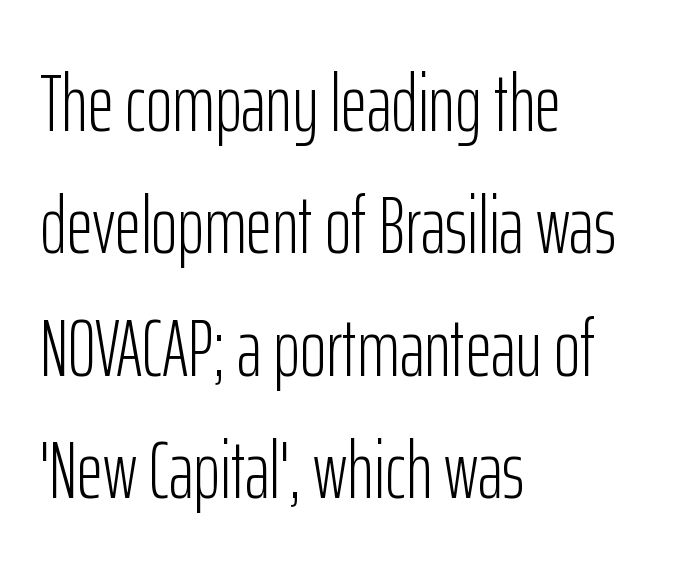
Notice how the stems are strictly vertical — no italics here. The typesetter chose a ragged-right arrangement here. The passage shown is not bold in any degree. Note the varied advance widths — an 'i' is clearly narrower than an 'm'.
